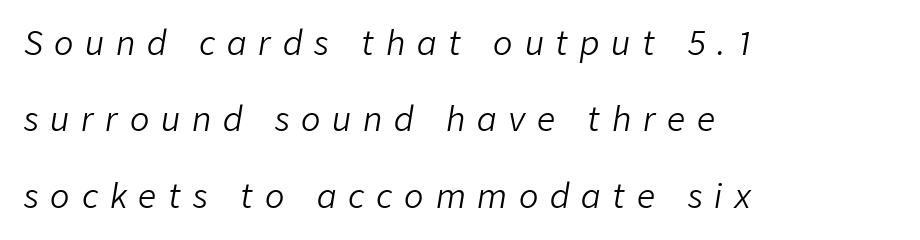
Q: Is the text bold? A: No.
Q: Is the text italic (slanted)? A: Yes, it leans right by about 9 degrees.
Q: Is the text underlined? A: No.
Q: How is the paragraph aligned? A: Left-aligned.
Q: Is the spacing between letters normal or unusually wide? A: Unusually wide.
Q: Is the spacing between lines tight, normal or loose? A: Loose.
Q: Width (condensed, normal, or wide)? A: Normal.
Q: Stroke contrast? A: Low.
Q: x-height? A: Medium.
Q: Monospaced? A: No.
